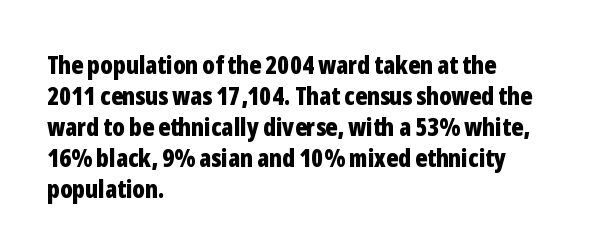
{"italic": "no", "bold": "yes", "underline": "no", "align": "left", "line_spacing_ratio": 1.24, "letter_spacing": "normal", "letter_spacing_em": 0.0, "glyph_px": 25}
